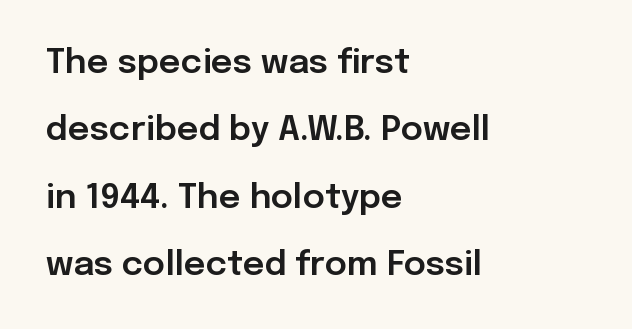
{"serif": "no", "italic": "no", "width": "normal", "stroke_contrast": "low", "x_height": "medium", "monospaced": "no", "underline": "no", "align": "left", "line_spacing": "loose", "line_spacing_ratio": 1.98, "letter_spacing": "normal", "letter_spacing_em": 0.0, "glyph_px": 34}
